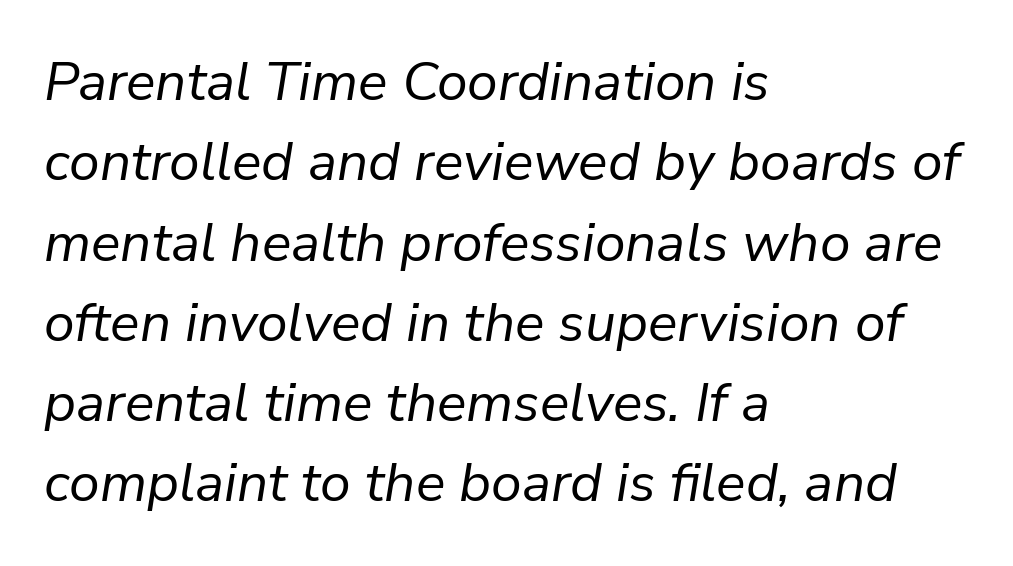
Think of a printed novel: that variable character pitch is what you see here. In terms of leading, this rendering sits right in the middle. In terms of letterspacing, this is plain default setting. The characters are drawn with everyday or finer stroke widths. Decoration check: the copy has no underline.
